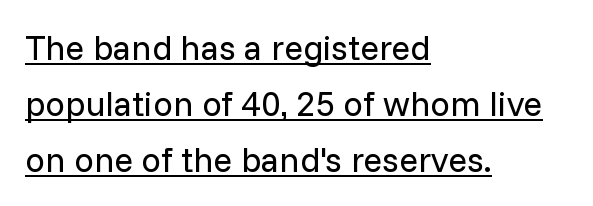
Q: Is the text bold? A: No.
Q: Is the text italic (slanted)? A: No, it is upright.
Q: Is the typeface a serif or a sans-serif typeface? A: Sans-serif.
Q: Is the text underlined? A: Yes.
Q: How is the paragraph aligned? A: Left-aligned.
Q: Is the spacing between letters normal or unusually wide? A: Normal.
Q: Is the spacing between lines tight, normal or loose? A: Normal.
Q: Width (condensed, normal, or wide)? A: Normal.
Q: Stroke contrast? A: Low.
Q: x-height? A: Medium.
Q: Monospaced? A: No.
